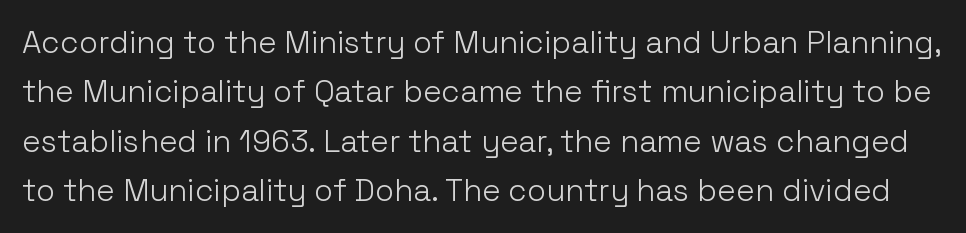
{"serif": "no", "italic": "no", "bold": "no", "weight": "light", "width": "normal", "stroke_contrast": "low", "x_height": "medium", "monospaced": "no", "underline": "no", "line_spacing": "normal", "line_spacing_ratio": 1.59, "letter_spacing": "normal", "letter_spacing_em": 0.0, "glyph_px": 31}
